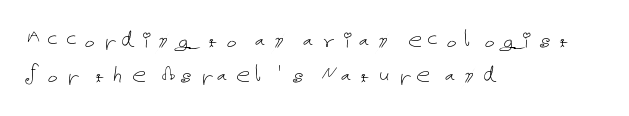
Q: Is the text bold? A: No.
Q: Is the text italic (slanted)? A: No, it is upright.
Q: Is the text underlined? A: No.
Q: How is the paragraph aligned? A: Left-aligned.
Q: Is the spacing between lines tight, normal or loose? A: Normal.
Q: Width (condensed, normal, or wide)? A: Normal.
Q: Stroke contrast? A: Low.
Q: x-height? A: Medium.
